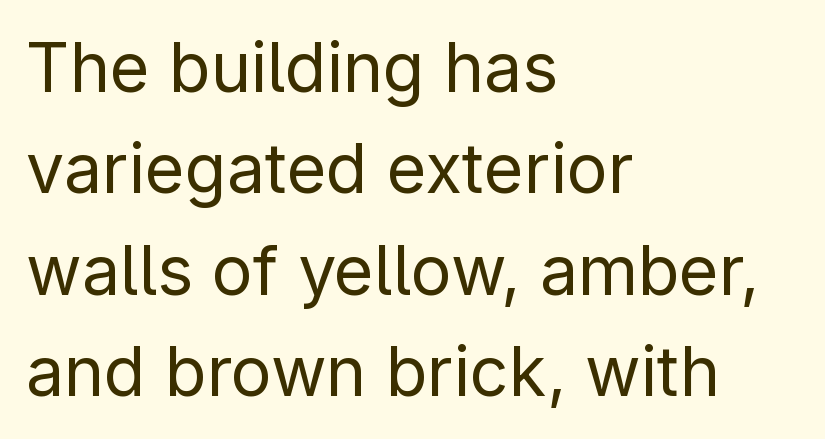
Looks like regular typesetting: each glyph gets only the width it needs. Upright lettering throughout. The typesetting does not lean heavy: it is not bold. If you measured baseline to baseline, you'd find a middling distance. Is the block centered? No — it sits flush against the left margin. Type style note: lacks serifs.
